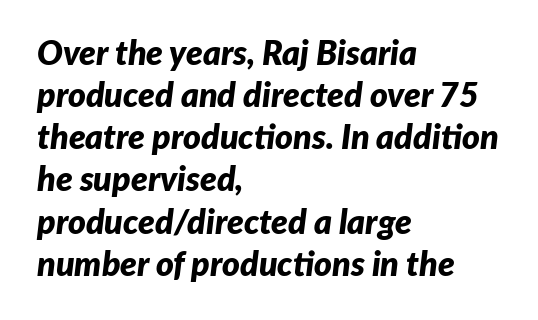
{"italic": "yes", "lean": "right", "slant_degrees": 7, "bold": "yes", "weight": "bold", "width": "normal", "stroke_contrast": "low", "x_height": "medium", "monospaced": "no", "underline": "no", "align": "left", "line_spacing_ratio": 1.24, "letter_spacing": "normal", "letter_spacing_em": 0.0, "glyph_px": 34}
